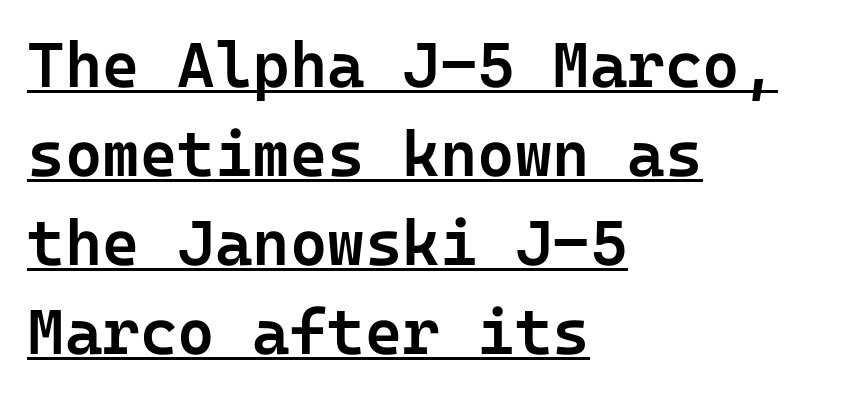
The rendering uses a semibold face; strokes are thickened but not to full bold. Nope, no serifs anywhere on these letters. The rendering keeps characters at their native spacing. The rendering uses a moderate line-height, typical for paragraphs.
